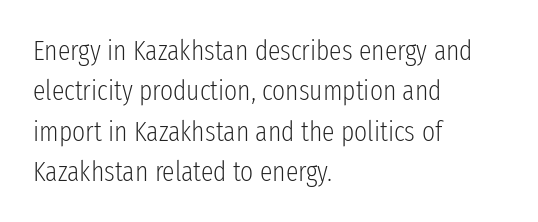
Ascenders rise straight up at ninety degrees. Horizontally, the lines are justified to the leading edge only. The passage shown is typed in a proportional face where columns would drift. Rows of type keep a routine distance in the vertical direction.
